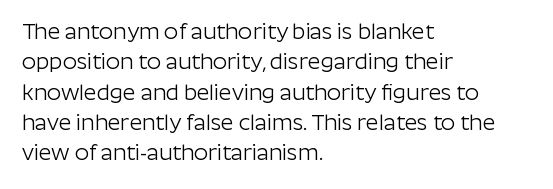
A quiet, ordinary-to-light weight characterises the typeface. The text block is weighted toward the left margin, trailing off unevenly rightward. This rendering leaves character spacing at its baseline value. Characters remain perfectly vertical along every line. The strip under each line holds only bare page.
